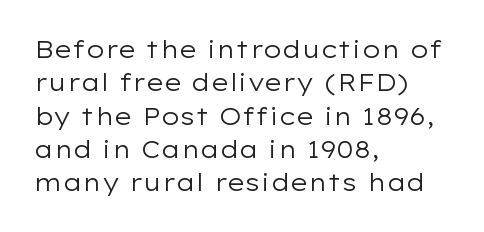
{"italic": "no", "bold": "no", "underline": "no", "align": "left", "line_spacing": "normal", "line_spacing_ratio": 1.39, "letter_spacing": "normal", "letter_spacing_em": 0.0, "glyph_px": 24}
